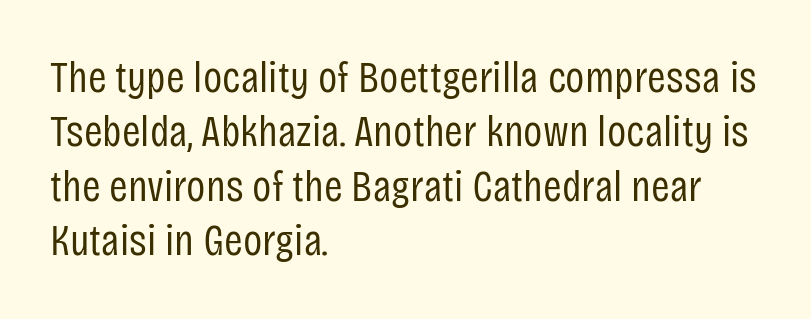
{"serif": "no", "italic": "no", "bold": "no", "weight": "regular", "width": "condensed", "stroke_contrast": "low", "x_height": "large", "monospaced": "no", "underline": "no", "align": "left", "line_spacing_ratio": 1.21, "letter_spacing": "normal", "letter_spacing_em": 0.0, "glyph_px": 45}
